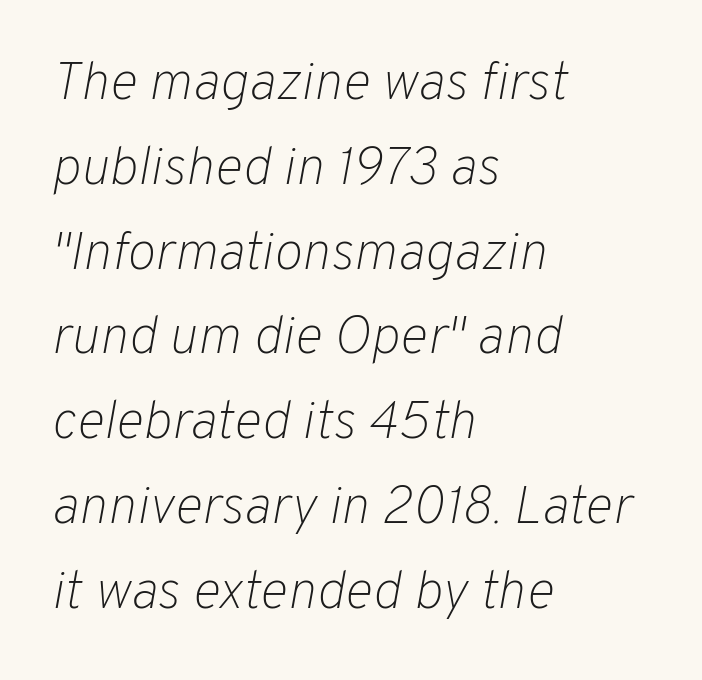
Q: Is the text bold? A: No.
Q: Is the text italic (slanted)? A: Yes, it leans right by about 10 degrees.
Q: Is the text underlined? A: No.
Q: How is the paragraph aligned? A: Left-aligned.
Q: Is the spacing between letters normal or unusually wide? A: Normal.
Q: Is the spacing between lines tight, normal or loose? A: Normal.
Q: Width (condensed, normal, or wide)? A: Normal.
Q: Stroke contrast? A: Low.
Q: x-height? A: Medium.
Q: Monospaced? A: No.
